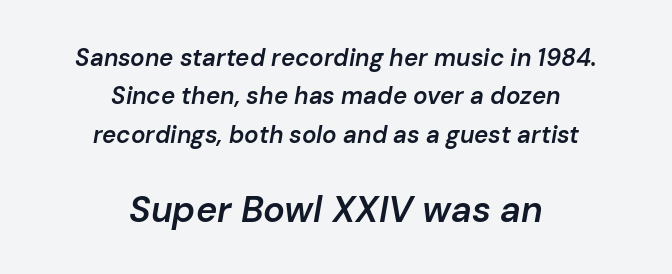
{"italic": "yes", "lean": "right", "slant_degrees": 10, "bold": "semi", "weight": "semibold", "width": "normal", "stroke_contrast": "low", "x_height": "medium", "monospaced": "no", "underline": "no", "align": "center", "line_spacing": "normal", "line_spacing_ratio": 1.6, "letter_spacing": "normal", "letter_spacing_em": 0.0, "larger_block": "second", "size_ratio": 1.5, "glyph_px": 36}
